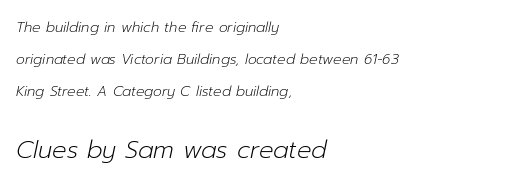
{"italic": "yes", "lean": "right", "slant_degrees": 12, "bold": "no", "underline": "no", "align": "left", "line_spacing": "loose", "line_spacing_ratio": 2.27, "letter_spacing": "normal", "letter_spacing_em": 0.0, "larger_block": "second", "size_ratio": 1.71, "glyph_px": 24}
